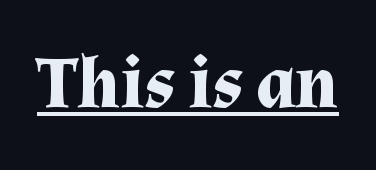
The typography opts for an upright posture over an oblique one. A serif font was chosen for this passage. Descenders here cross a horizontal rule under the line. Do the characters align in a grid? No, the font is proportional.
